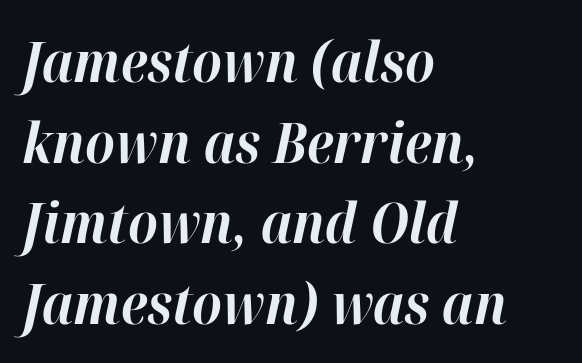
{"italic": "yes", "lean": "right", "slant_degrees": 12, "bold": "yes", "weight": "bold", "width": "normal", "stroke_contrast": "high", "x_height": "medium", "monospaced": "no", "underline": "no", "align": "left", "line_spacing": "normal", "line_spacing_ratio": 1.44, "letter_spacing": "normal", "letter_spacing_em": 0.0, "glyph_px": 56}
